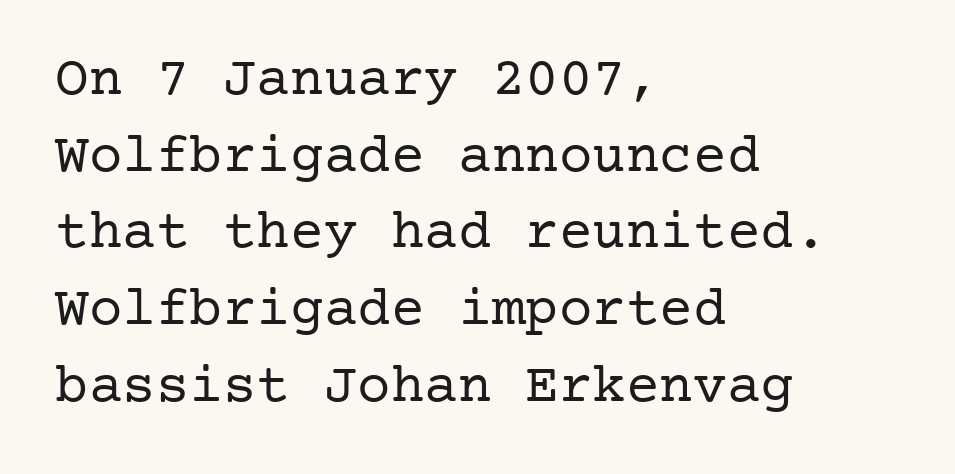
{"serif": "yes", "italic": "no", "bold": "no", "weight": "regular", "width": "normal", "stroke_contrast": "low", "x_height": "medium", "underline": "no", "align": "left", "line_spacing": "normal", "line_spacing_ratio": 1.37, "letter_spacing": "normal", "letter_spacing_em": 0.0, "glyph_px": 56}
